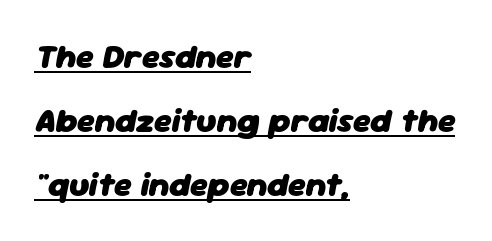
{"italic": "yes", "lean": "right", "slant_degrees": 11, "bold": "yes", "weight": "heavy", "width": "normal", "stroke_contrast": "low", "x_height": "medium", "monospaced": "no", "underline": "yes", "align": "left", "line_spacing_ratio": 1.88, "letter_spacing": "normal", "letter_spacing_em": 0.0, "glyph_px": 34}
